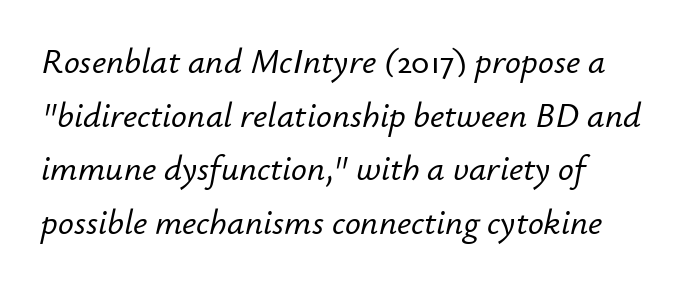
The image shows 35 px text type, italic (leaning right); set left-aligned, normal line spacing (1.53x), normal letter spacing, not underlined; low stroke contrast and a small x-height.
